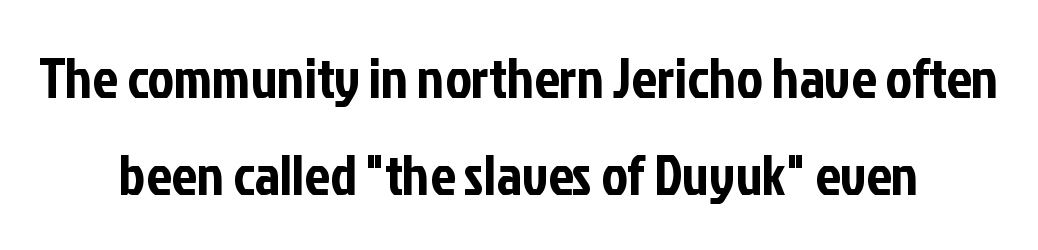
Q: Is the text italic (slanted)? A: No, it is upright.
Q: Is the typeface a serif or a sans-serif typeface? A: Sans-serif.
Q: Is the text underlined? A: No.
Q: How is the paragraph aligned? A: Centered.
Q: Is the spacing between letters normal or unusually wide? A: Normal.
Q: Width (condensed, normal, or wide)? A: Condensed.
Q: Stroke contrast? A: Low.
Q: x-height? A: Medium.
Q: Monospaced? A: No.
